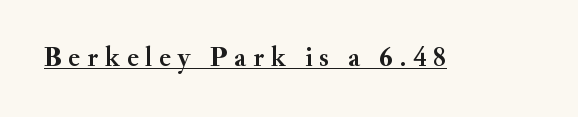
Between one letter and the next there's a generous, obvious gap. This sample uses a serif face. The letters stand upright; this is a roman face. The glyphs are accompanied by a horizontal stroke just below them. The face used here has the dense, thick strokes of a bold.
